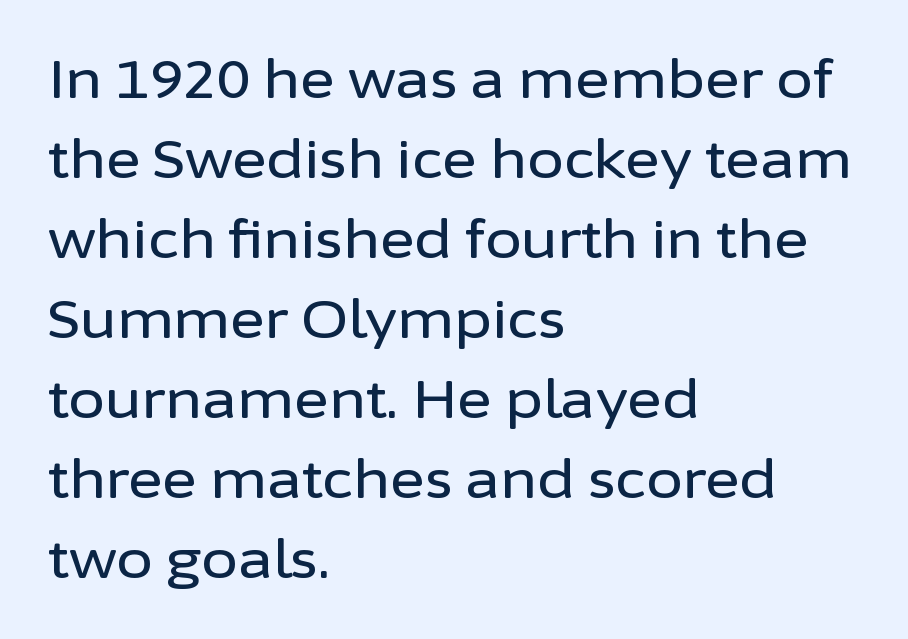
{"serif": "no", "italic": "no", "width": "normal", "stroke_contrast": "low", "x_height": "medium", "monospaced": "no", "underline": "no", "align": "left", "line_spacing": "normal", "line_spacing_ratio": 1.51, "letter_spacing": "normal", "letter_spacing_em": 0.0, "glyph_px": 53}
